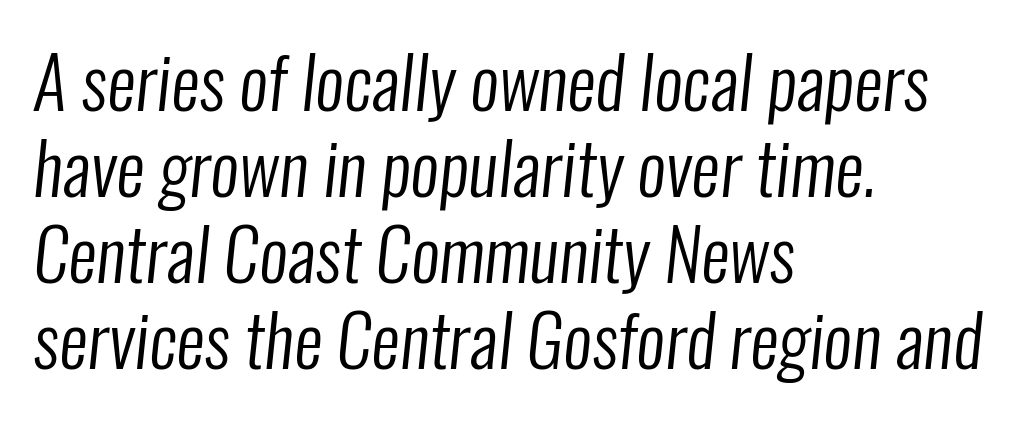
{"serif": "no", "bold": "no", "weight": "regular", "width": "condensed", "stroke_contrast": "low", "x_height": "medium", "monospaced": "no", "underline": "no", "align": "left", "line_spacing_ratio": 1.21, "letter_spacing": "normal", "letter_spacing_em": 0.0, "glyph_px": 71}
